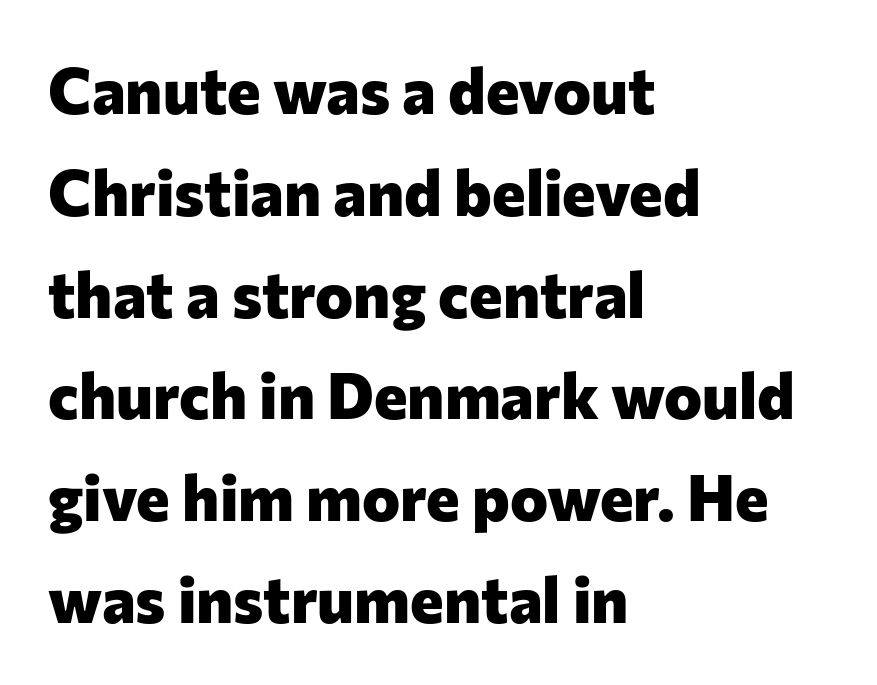
The rendering uses a bold face; every stroke is thick and dark. This is sans-serif lettering, the kind often seen on screens and signage. These lines sit exactly where default settings would place them. These lines stack with their left ends in a neat column. The space beneath each line is pristine and unruled.
